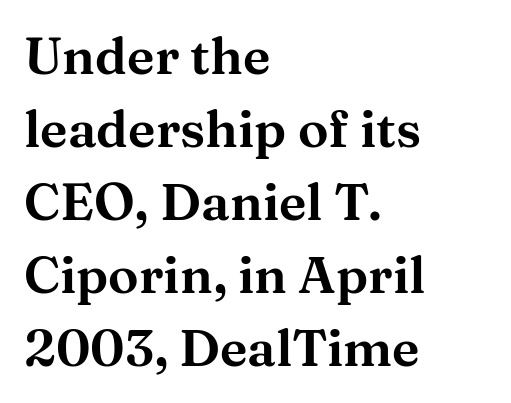
Between one letter and the next there's only the usual sliver of space. Check the space under the baseline: it is left empty. Each letter keeps its own natural width here, so spacing adapts to shape. The letters carry serifs — small finishing strokes at the ends of their stems. The line-height multiplier appears to be the usual default.
